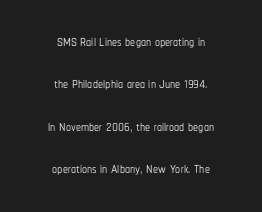
{"italic": "no", "underline": "no", "align": "center", "line_spacing": "loose", "line_spacing_ratio": 2.12, "letter_spacing": "normal", "letter_spacing_em": 0.0, "glyph_px": 20}
